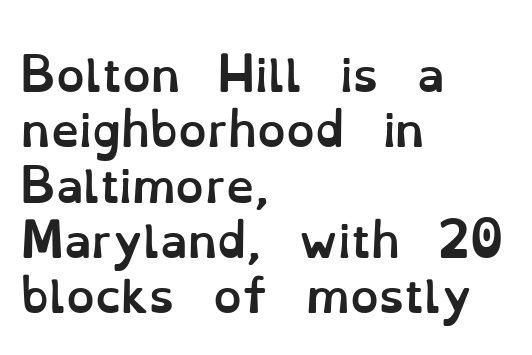
Casual observation: everything's shoved over to the left. Default kerning and tracking; the words read as compact shapes. Pretty heavy lettering here — definitely bold. This is the regular roman posture of the typeface. Is this a fixed-width face? No — the glyphs have proportional, varying widths. Underline: absent.
